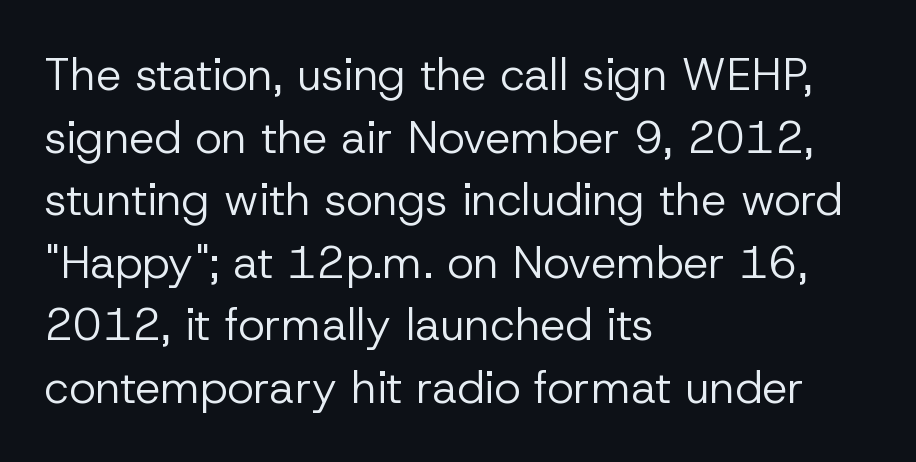
The image shows 45 px regular-weight sans-serif type, upright; set left-aligned, normal line spacing (1.39x), normal letter spacing, not underlined; low stroke contrast and a medium x-height.
